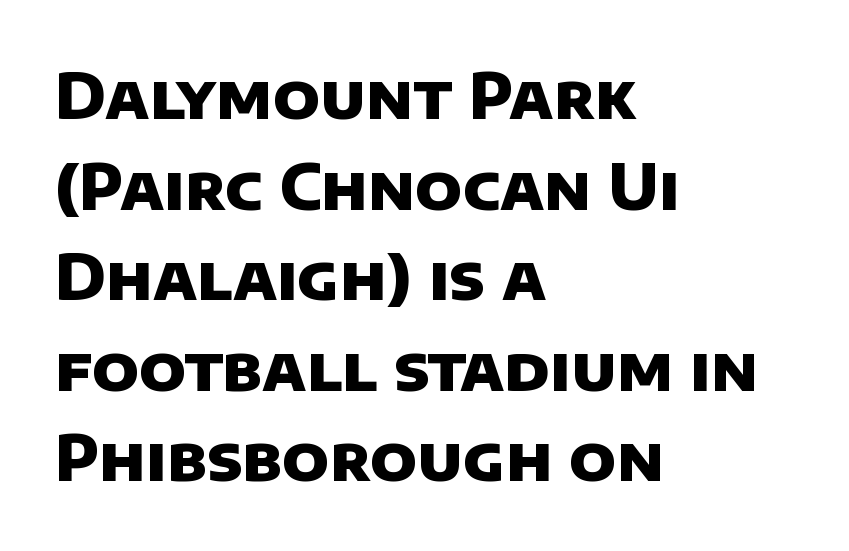
The image shows 62 px heavy sans-serif type; set left-aligned, normal line spacing (1.46x), normal letter spacing, not underlined; low stroke contrast and a large x-height.
